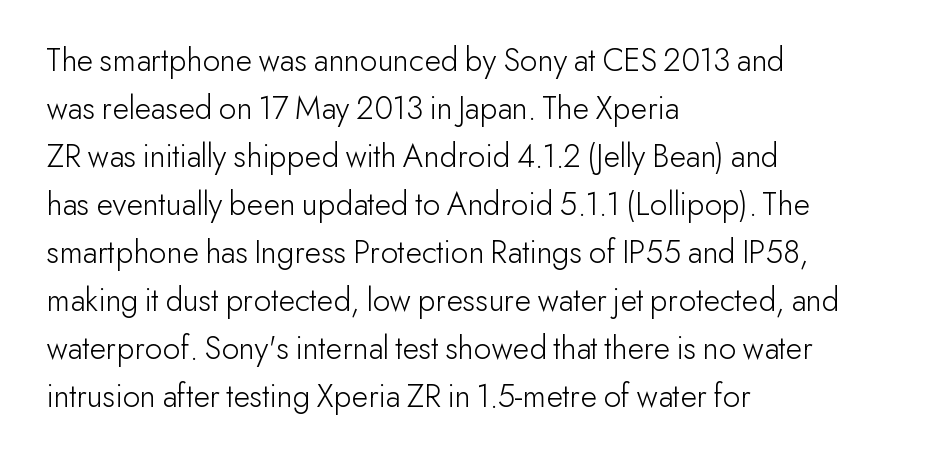
{"serif": "no", "italic": "no", "bold": "no", "weight": "light", "width": "normal", "stroke_contrast": "low", "x_height": "small", "monospaced": "no", "underline": "no", "align": "left", "line_spacing": "normal", "line_spacing_ratio": 1.41, "letter_spacing": "normal", "letter_spacing_em": 0.0, "glyph_px": 34}
